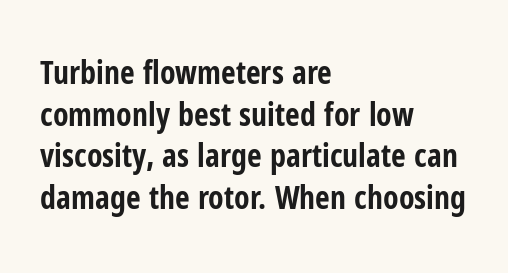
Q: Is the text bold? A: Yes.
Q: Is the text italic (slanted)? A: No, it is upright.
Q: Is the typeface a serif or a sans-serif typeface? A: Sans-serif.
Q: Is the text underlined? A: No.
Q: How is the paragraph aligned? A: Left-aligned.
Q: Is the spacing between letters normal or unusually wide? A: Normal.
Q: Is the spacing between lines tight, normal or loose? A: Normal.
Q: Width (condensed, normal, or wide)? A: Condensed.
Q: Stroke contrast? A: Low.
Q: x-height? A: Medium.
Q: Monospaced? A: No.
